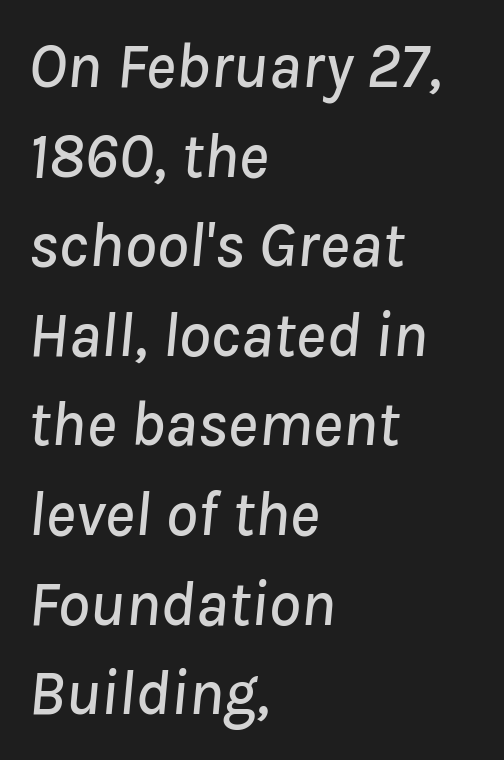
{"italic": "yes", "lean": "right", "slant_degrees": 8, "width": "normal", "stroke_contrast": "low", "x_height": "medium", "monospaced": "no", "underline": "no", "align": "left", "line_spacing": "normal", "line_spacing_ratio": 1.4, "letter_spacing": "normal", "letter_spacing_em": 0.0, "glyph_px": 64}
